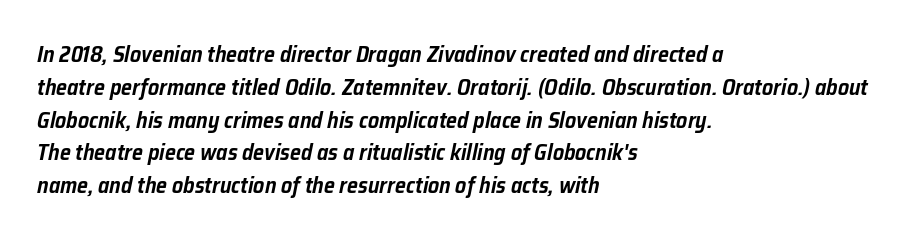
{"italic": "yes", "lean": "right", "slant_degrees": 12, "underline": "no", "align": "left", "line_spacing": "normal", "line_spacing_ratio": 1.49, "letter_spacing": "normal", "letter_spacing_em": 0.0, "glyph_px": 22}
